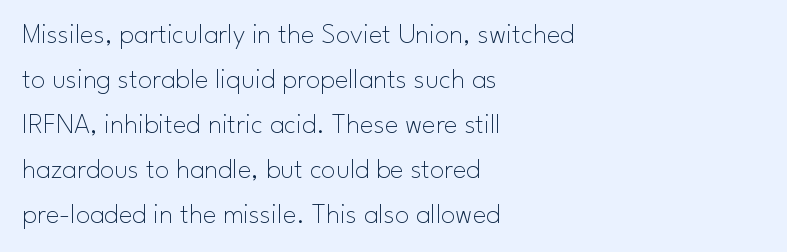
These lines are rendered in a variable-pitch font. The typography opts for an upright posture over an oblique one. A sans-serif font was chosen for this passage. Line spacing here is normal. Weight: not bold — regular or lighter. Default kerning and tracking; the words read as compact shapes.
